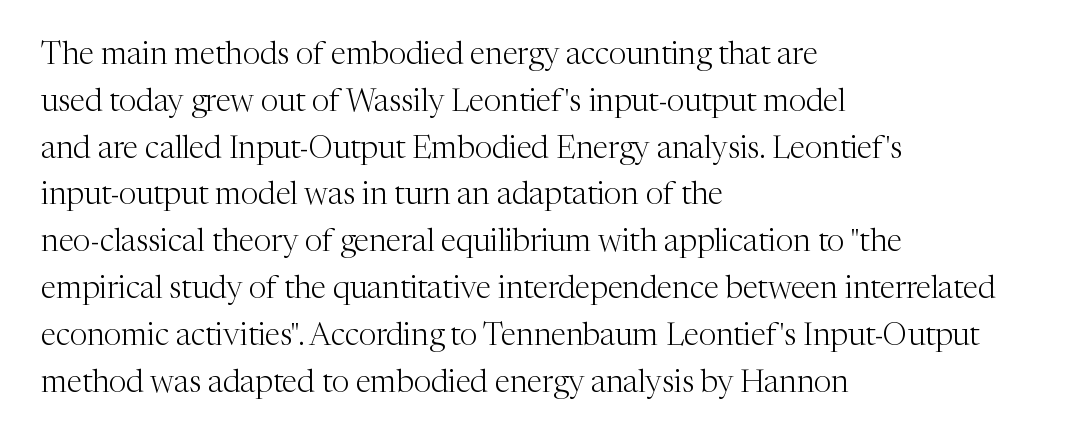
{"serif": "yes", "italic": "no", "bold": "no", "weight": "light", "width": "normal", "stroke_contrast": "medium", "x_height": "medium", "monospaced": "no", "underline": "no", "align": "left", "line_spacing": "normal", "line_spacing_ratio": 1.51, "letter_spacing": "normal", "letter_spacing_em": 0.0, "glyph_px": 31}
